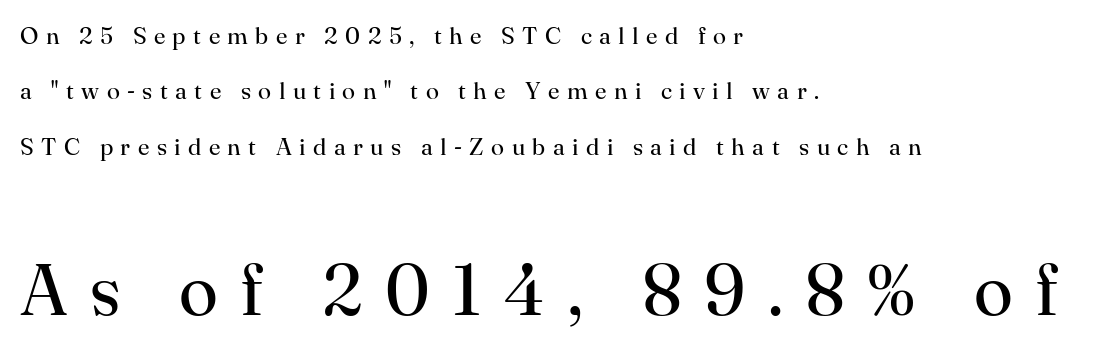
Each letter keeps its own natural width here, so spacing adapts to shape. Notice how the passage keeps a crisp vertical edge on the left only. Stroke mass is kept to a normal reading level or below. Does the lettering tilt? It doesn't — this is upright.
